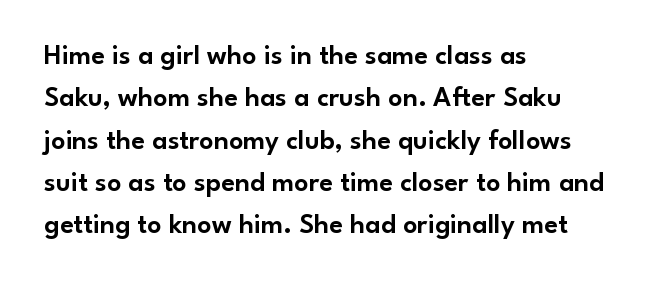
{"serif": "no", "italic": "no", "width": "normal", "stroke_contrast": "low", "x_height": "small", "monospaced": "no", "underline": "no", "align": "left", "line_spacing": "normal", "line_spacing_ratio": 1.51, "letter_spacing": "normal", "letter_spacing_em": 0.0, "glyph_px": 28}
